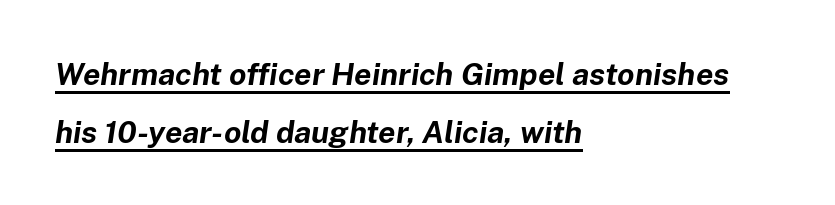
The passage is arranged the way most books set body copy — flush left. This is heavy type, rendered in bold. The axis of the letterforms is tilted away from vertical. A typesetter would call this proportional, since set widths differ per character.
